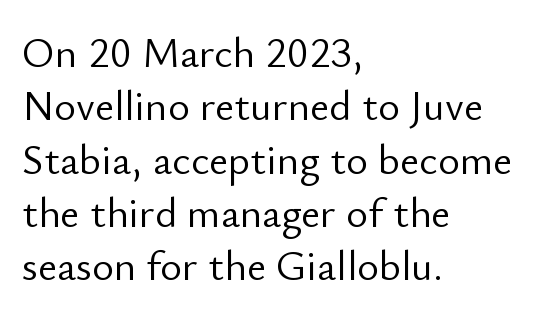
The image shows 42 px light sans-serif type, upright; set left-aligned, normal line spacing (1.27x), normal letter spacing, not underlined; low stroke contrast and a small x-height.
